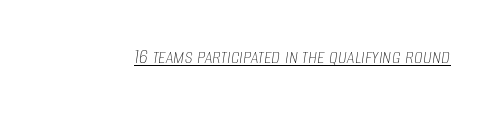
Q: Is the text bold? A: No.
Q: Is the text italic (slanted)? A: Yes, it leans right by about 8 degrees.
Q: Is the text underlined? A: Yes.
Q: Is the spacing between letters normal or unusually wide? A: Normal.
